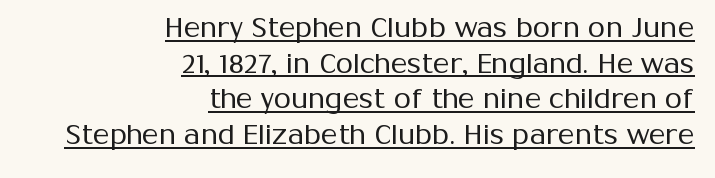
{"serif": "no", "italic": "no", "bold": "no", "weight": "regular", "width": "normal", "stroke_contrast": "medium", "x_height": "medium", "monospaced": "no", "underline": "yes", "align": "right", "line_spacing": "normal", "line_spacing_ratio": 1.27, "letter_spacing": "normal", "letter_spacing_em": 0.0, "glyph_px": 28}
